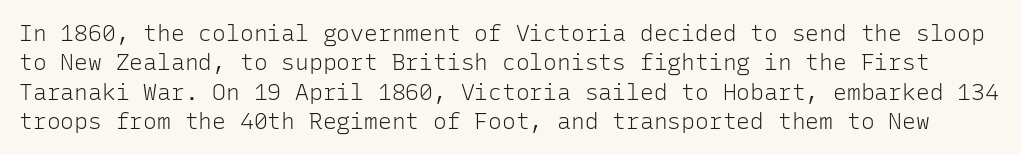
{"italic": "no", "bold": "no", "underline": "no", "line_spacing": "normal", "line_spacing_ratio": 1.28, "letter_spacing": "normal", "letter_spacing_em": 0.0, "glyph_px": 23}
